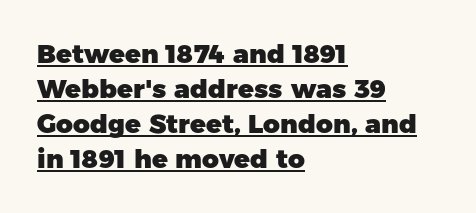
Students, observe: this is what conventionally led text looks like. This rendering leaves character spacing at its baseline value. Quick note: not italic, upright. If you drew a ruler down the left edge, every line would touch it.
